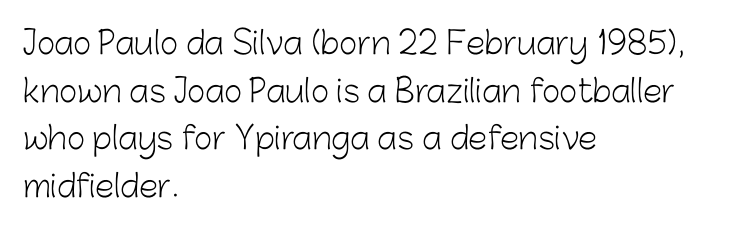
{"serif": "no", "italic": "no", "bold": "no", "weight": "light", "width": "normal", "stroke_contrast": "low", "x_height": "medium", "monospaced": "no", "underline": "no", "align": "left", "line_spacing": "normal", "line_spacing_ratio": 1.54, "letter_spacing": "normal", "letter_spacing_em": 0.0, "glyph_px": 31}
